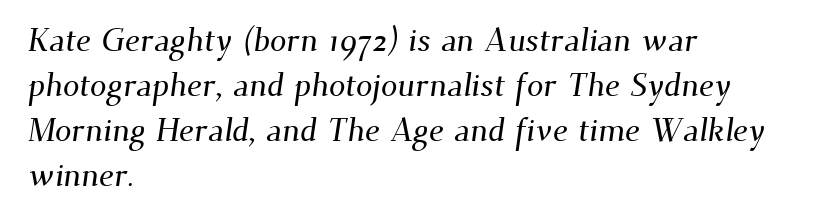
Q: Is the typeface a serif or a sans-serif typeface? A: Serif.
Q: Is the text underlined? A: No.
Q: How is the paragraph aligned? A: Left-aligned.
Q: Is the spacing between letters normal or unusually wide? A: Normal.
Q: Is the spacing between lines tight, normal or loose? A: Normal.
Q: Width (condensed, normal, or wide)? A: Normal.
Q: Stroke contrast? A: Medium.
Q: x-height? A: Small.
Q: Monospaced? A: No.
